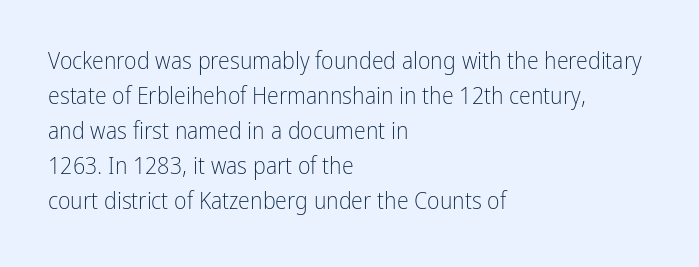
Q: Is the text bold? A: No.
Q: Is the text italic (slanted)? A: No, it is upright.
Q: Is the text underlined? A: No.
Q: How is the paragraph aligned? A: Left-aligned.
Q: Is the spacing between letters normal or unusually wide? A: Normal.
Q: Is the spacing between lines tight, normal or loose? A: Normal.
